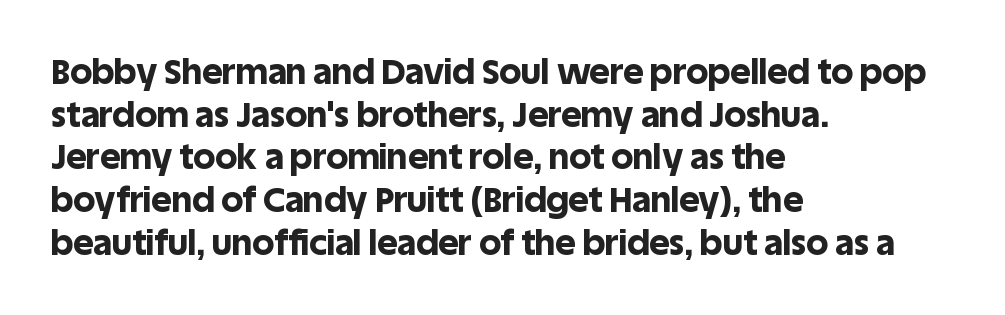
The image shows 35 px bold sans-serif type, upright; set left-aligned, line spacing 1.22x, normal letter spacing, not underlined; a large x-height.
